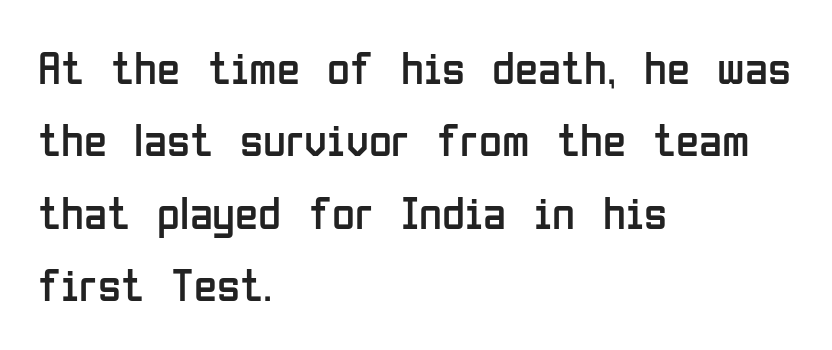
The image shows 47 px regular-weight, condensed sans-serif type, upright; set left-aligned, normal line spacing (1.54x), normal letter spacing, not underlined; low stroke contrast and a medium x-height.
